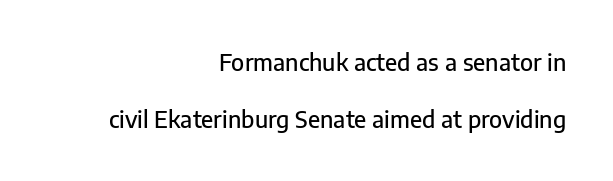
The image shows 23 px text type, upright; set right-aligned, loose line spacing (2.47x), normal letter spacing, not underlined.
